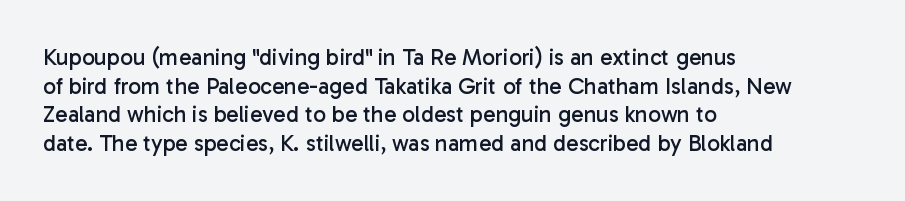
The lines sit at an ordinary, default distance from one another. The text block is weighted toward the left margin, trailing off unevenly rightward. Tracking value appears to be zero — textbook default spacing. Has an underline been added? It has not. Stroke mass is kept to a normal reading level or below.
